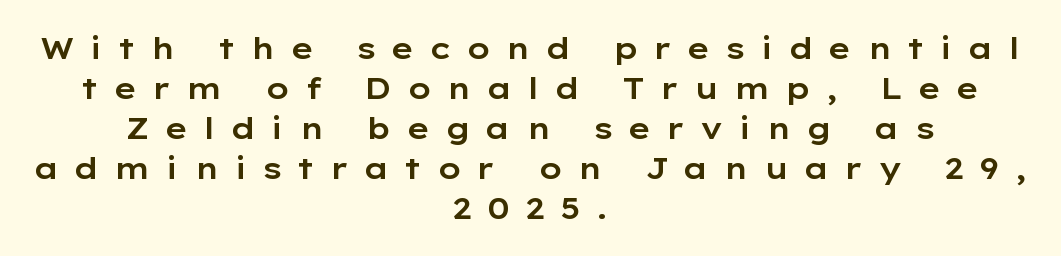
Q: Is the text italic (slanted)? A: No, it is upright.
Q: Is the typeface a serif or a sans-serif typeface? A: Sans-serif.
Q: Is the text underlined? A: No.
Q: How is the paragraph aligned? A: Centered.
Q: Is the spacing between letters normal or unusually wide? A: Unusually wide.
Q: Is the spacing between lines tight, normal or loose? A: Normal.
Q: Width (condensed, normal, or wide)? A: Wide.
Q: Stroke contrast? A: Low.
Q: x-height? A: Medium.
Q: Monospaced? A: No.
